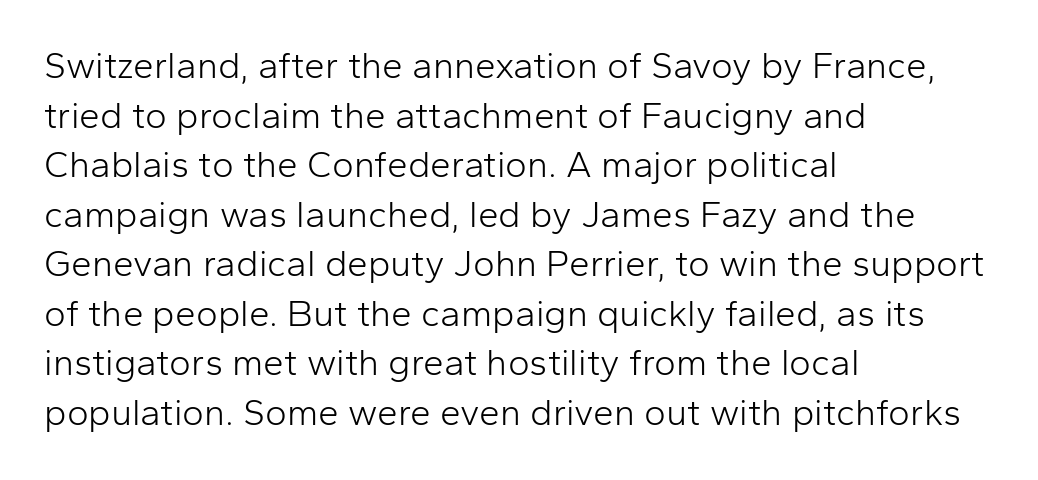
The image shows 37 px light sans-serif type, upright; set left-aligned, normal line spacing (1.34x), normal letter spacing, not underlined; low stroke contrast and a medium x-height.
